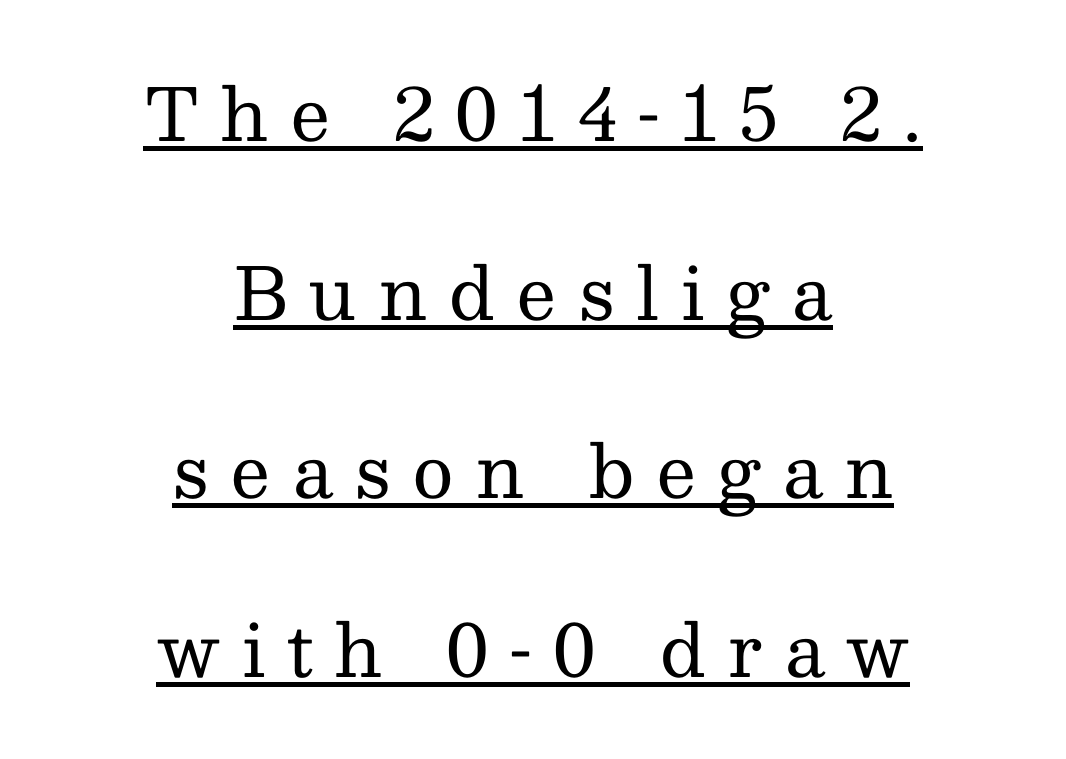
{"serif": "yes", "italic": "no", "bold": "no", "weight": "regular", "width": "normal", "stroke_contrast": "medium", "x_height": "medium", "monospaced": "no", "underline": "yes", "align": "center", "line_spacing": "loose", "line_spacing_ratio": 2.48, "letter_spacing": "wide", "letter_spacing_em": 0.29, "glyph_px": 72}
